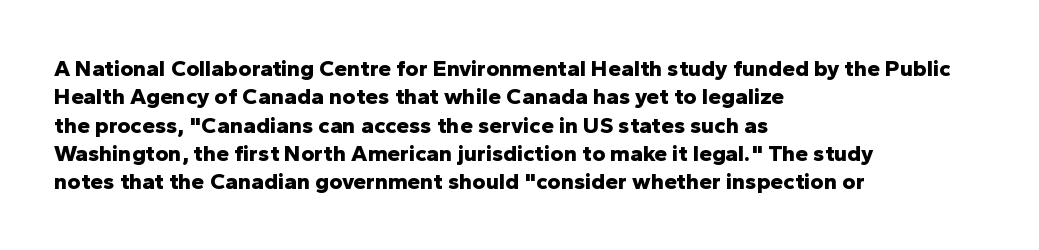
{"italic": "no", "bold": "yes", "underline": "no", "align": "left", "line_spacing_ratio": 1.23, "letter_spacing": "normal", "letter_spacing_em": 0.0, "glyph_px": 23}
